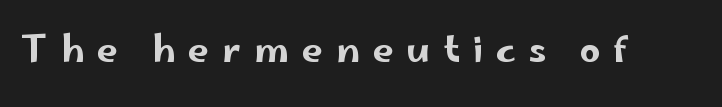
Observe the absence of serifs on each vertical stroke in this sample. Proportional: the letters do not fall into vertical columns. The letters stand upright; this is a roman face. The face used here is rendered with a markedly widened letterfit.
